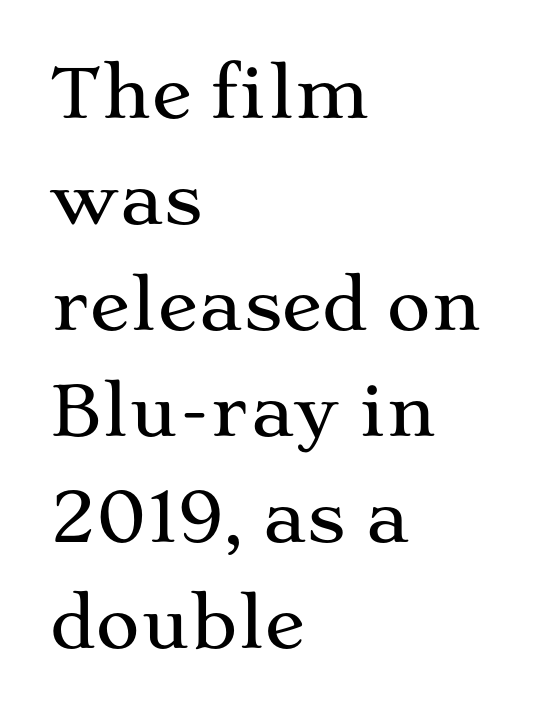
{"serif": "yes", "italic": "no", "width": "wide", "stroke_contrast": "medium", "x_height": "medium", "monospaced": "no", "underline": "no", "align": "left", "line_spacing": "normal", "line_spacing_ratio": 1.56, "letter_spacing": "normal", "letter_spacing_em": 0.0, "glyph_px": 68}
